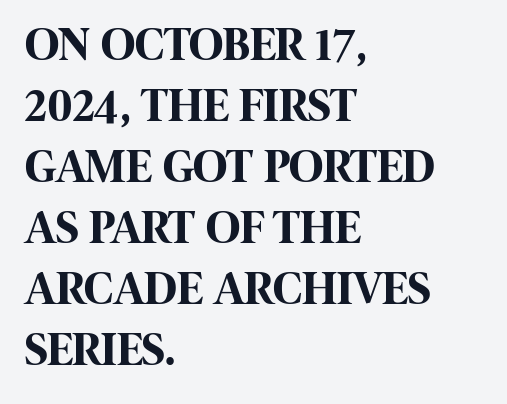
Q: Is the text bold? A: Yes.
Q: Is the text italic (slanted)? A: No, it is upright.
Q: Is the typeface a serif or a sans-serif typeface? A: Sans-serif.
Q: Is the text underlined? A: No.
Q: How is the paragraph aligned? A: Left-aligned.
Q: Is the spacing between letters normal or unusually wide? A: Normal.
Q: Is the spacing between lines tight, normal or loose? A: Normal.
Q: Width (condensed, normal, or wide)? A: Condensed.
Q: Stroke contrast? A: High.
Q: x-height? A: Large.
Q: Monospaced? A: No.
